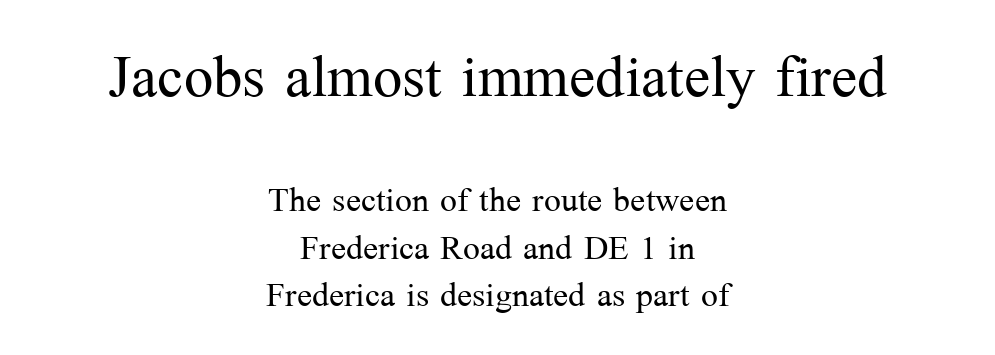
The image shows 78 px light serif type, upright; set centered, tight line spacing (1.05x), normal letter spacing, not underlined; the first (top) block is 1.73x larger; medium stroke contrast and a medium x-height.
